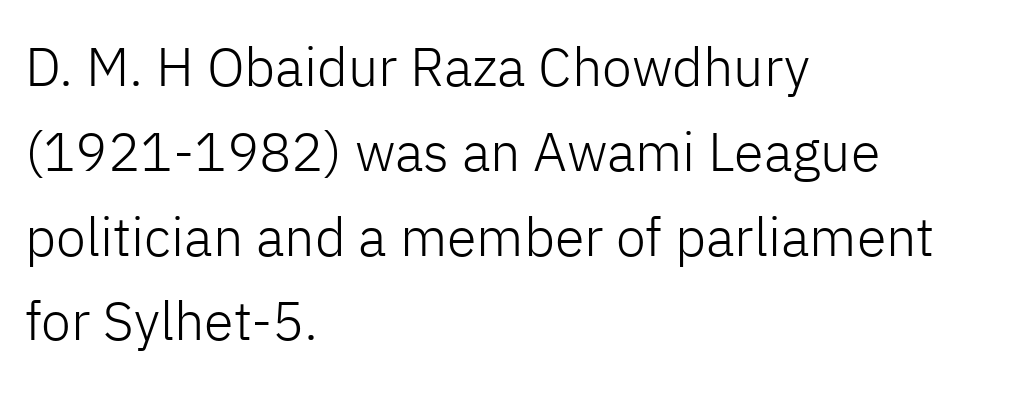
Q: Is the text bold? A: No.
Q: Is the text italic (slanted)? A: No, it is upright.
Q: Is the typeface a serif or a sans-serif typeface? A: Sans-serif.
Q: Is the text underlined? A: No.
Q: How is the paragraph aligned? A: Left-aligned.
Q: Is the spacing between letters normal or unusually wide? A: Normal.
Q: Is the spacing between lines tight, normal or loose? A: Normal.
Q: Width (condensed, normal, or wide)? A: Normal.
Q: Stroke contrast? A: Low.
Q: x-height? A: Medium.
Q: Monospaced? A: No.
